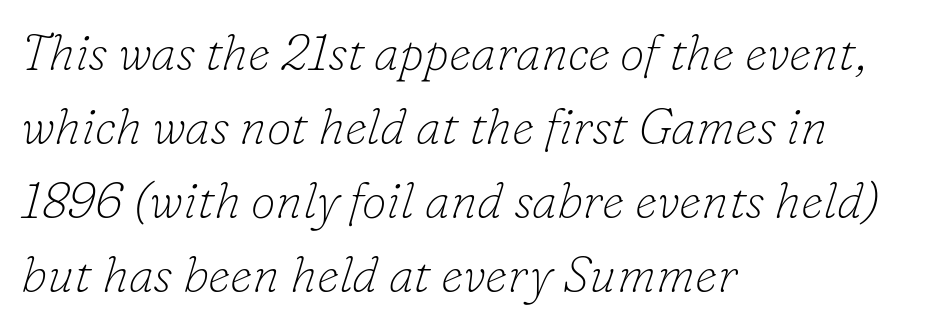
Q: Is the text bold? A: No.
Q: Is the text italic (slanted)? A: Yes, it leans right by about 16 degrees.
Q: Is the typeface a serif or a sans-serif typeface? A: Serif.
Q: Is the text underlined? A: No.
Q: How is the paragraph aligned? A: Left-aligned.
Q: Is the spacing between letters normal or unusually wide? A: Normal.
Q: Is the spacing between lines tight, normal or loose? A: Normal.
Q: Width (condensed, normal, or wide)? A: Normal.
Q: Stroke contrast? A: Low.
Q: x-height? A: Small.
Q: Monospaced? A: No.
